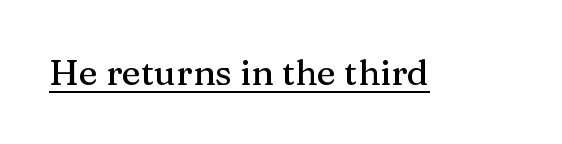
Q: Is the text italic (slanted)? A: No, it is upright.
Q: Is the typeface a serif or a sans-serif typeface? A: Serif.
Q: Is the text underlined? A: Yes.
Q: Is the spacing between letters normal or unusually wide? A: Normal.
Q: Width (condensed, normal, or wide)? A: Normal.
Q: Stroke contrast? A: Medium.
Q: x-height? A: Medium.
Q: Monospaced? A: No.
